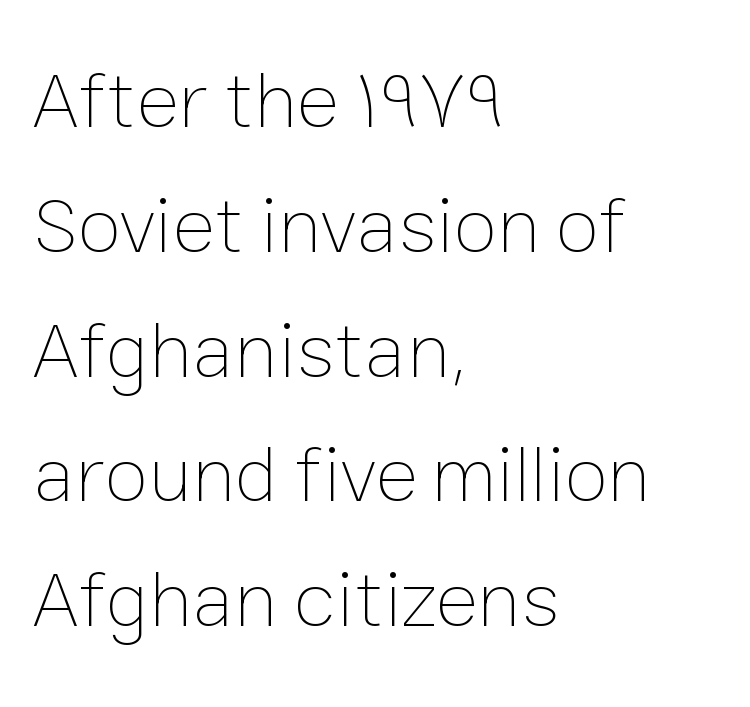
{"italic": "no", "bold": "no", "weight": "thin", "width": "normal", "stroke_contrast": "low", "x_height": "medium", "monospaced": "no", "underline": "no", "align": "left", "line_spacing": "normal", "line_spacing_ratio": 1.56, "letter_spacing": "normal", "letter_spacing_em": 0.0, "glyph_px": 80}
